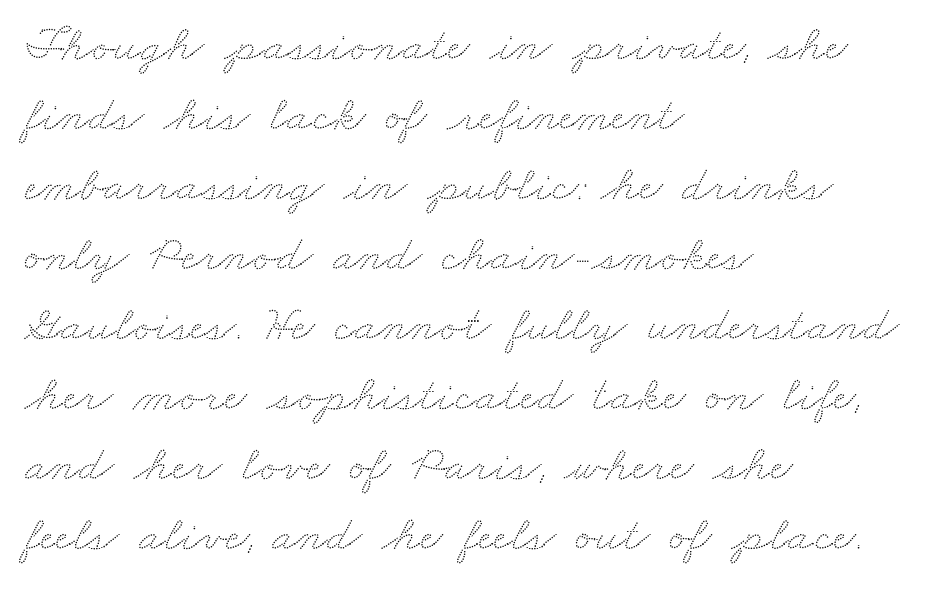
Q: Is the text underlined? A: No.
Q: How is the paragraph aligned? A: Left-aligned.
Q: Is the spacing between letters normal or unusually wide? A: Normal.
Q: Is the spacing between lines tight, normal or loose? A: Normal.
Q: Width (condensed, normal, or wide)? A: Wide.
Q: Stroke contrast? A: Low.
Q: x-height? A: Small.
Q: Monospaced? A: No.
